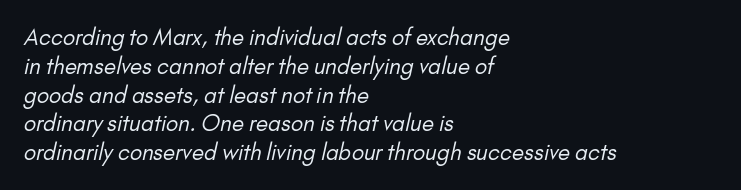
The image shows 22 px text type; set left-aligned, normal line spacing (1.31x), normal letter spacing, not underlined.
